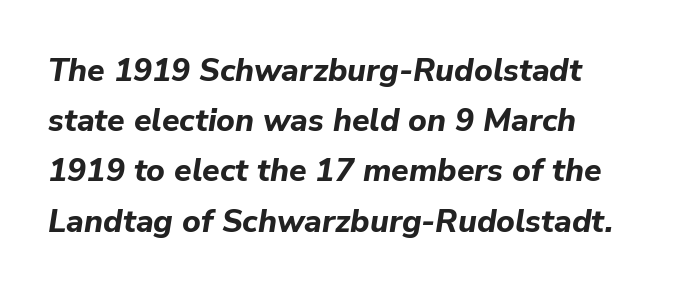
The image shows 32 px bold type, italic (leaning right); set left-aligned, normal line spacing (1.57x), normal letter spacing, not underlined; low stroke contrast and a medium x-height.
